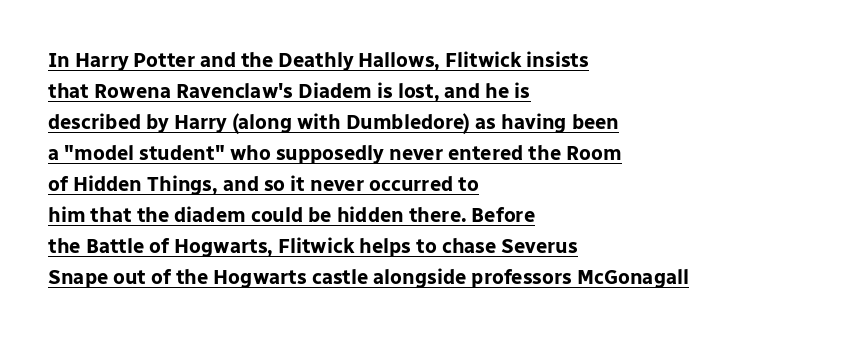
{"italic": "no", "bold": "yes", "underline": "yes", "align": "left", "line_spacing": "normal", "line_spacing_ratio": 1.55, "letter_spacing": "normal", "letter_spacing_em": 0.0, "glyph_px": 20}
